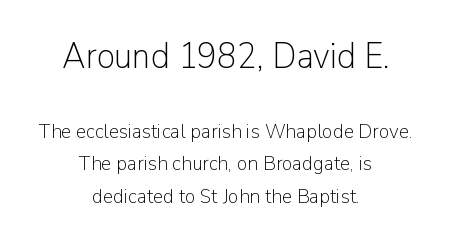
Each letter keeps its own natural width here, so spacing adapts to shape. Is the letter spacing exaggerated? No — it looks like the ordinary default. Is there any slant? The stems are plumb. The specimen omits any rule beneath the text block's lines. This is sans-serif lettering, the kind often seen on screens and signage. Does the copy run flush right? No — it is centered line by line.
